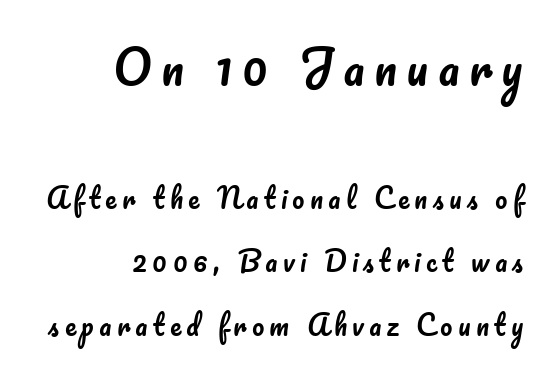
Q: Is the text italic (slanted)? A: Yes.
Q: Is the text underlined? A: No.
Q: How is the paragraph aligned? A: Right-aligned.
Q: Is the spacing between letters normal or unusually wide? A: Unusually wide.
Q: Is the spacing between lines tight, normal or loose? A: Loose.
Q: Which block of text is set in a larger size, the first (top) or the second (bottom)? A: The first (top) one.
Q: Width (condensed, normal, or wide)? A: Normal.
Q: Stroke contrast? A: Low.
Q: x-height? A: Small.
Q: Monospaced? A: No.
